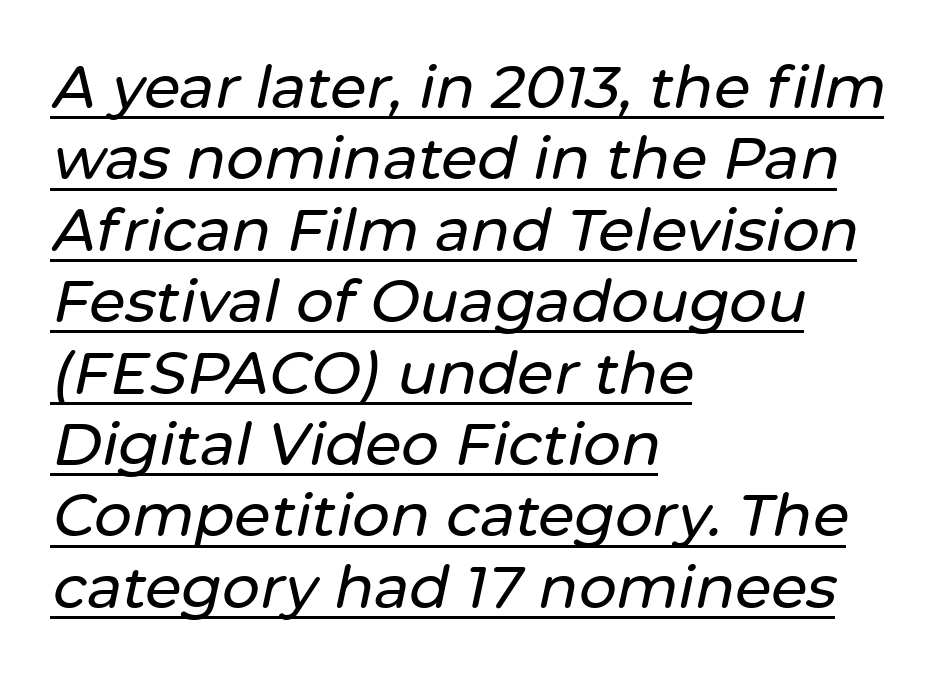
The image shows 59 px text type, italic (leaning right); set left-aligned, line spacing 1.21x, normal letter spacing, underlined; low stroke contrast and a medium x-height.
